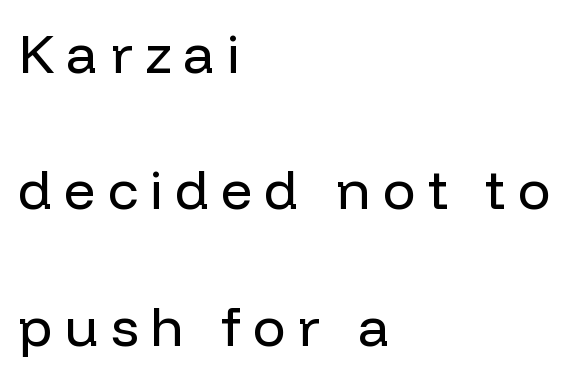
Q: Is the text bold? A: No.
Q: Is the text italic (slanted)? A: No, it is upright.
Q: Is the typeface a serif or a sans-serif typeface? A: Sans-serif.
Q: Is the text underlined? A: No.
Q: How is the paragraph aligned? A: Left-aligned.
Q: Is the spacing between letters normal or unusually wide? A: Unusually wide.
Q: Is the spacing between lines tight, normal or loose? A: Loose.
Q: Width (condensed, normal, or wide)? A: Normal.
Q: Stroke contrast? A: Low.
Q: x-height? A: Medium.
Q: Monospaced? A: No.
